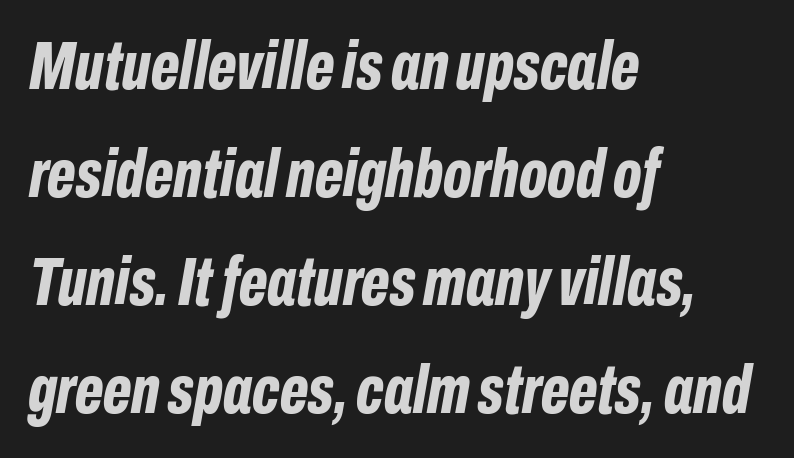
The image shows 68 px bold, condensed type, italic (leaning right); set left-aligned, normal line spacing (1.59x), normal letter spacing, not underlined; low stroke contrast and a medium x-height.
